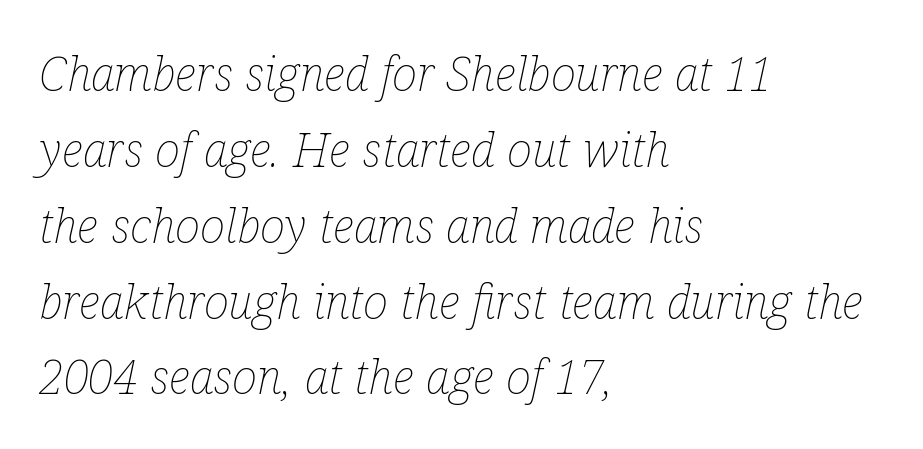
Q: Is the text bold? A: No.
Q: Is the text italic (slanted)? A: Yes, it leans right by about 12 degrees.
Q: Is the text underlined? A: No.
Q: How is the paragraph aligned? A: Left-aligned.
Q: Is the spacing between letters normal or unusually wide? A: Normal.
Q: Is the spacing between lines tight, normal or loose? A: Normal.
Q: Width (condensed, normal, or wide)? A: Condensed.
Q: Stroke contrast? A: Low.
Q: x-height? A: Medium.
Q: Monospaced? A: No.
